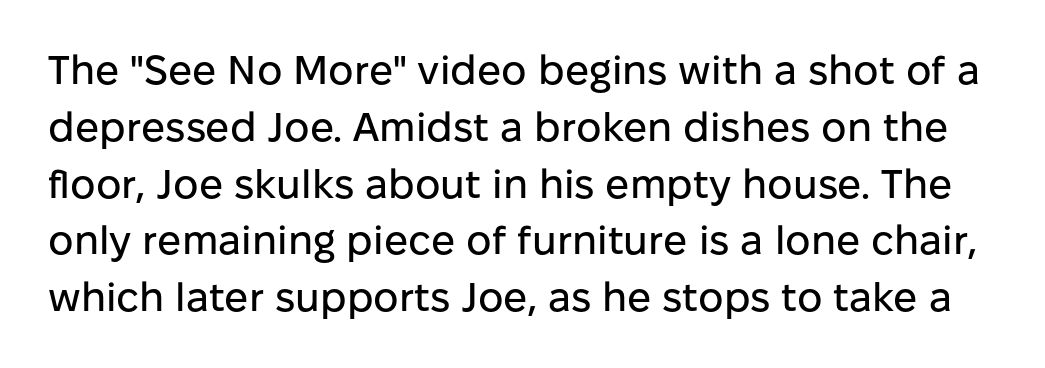
Q: Is the text italic (slanted)? A: No, it is upright.
Q: Is the typeface a serif or a sans-serif typeface? A: Sans-serif.
Q: Is the text underlined? A: No.
Q: Is the spacing between letters normal or unusually wide? A: Normal.
Q: Is the spacing between lines tight, normal or loose? A: Normal.
Q: Width (condensed, normal, or wide)? A: Normal.
Q: Stroke contrast? A: Low.
Q: x-height? A: Medium.
Q: Monospaced? A: No.
